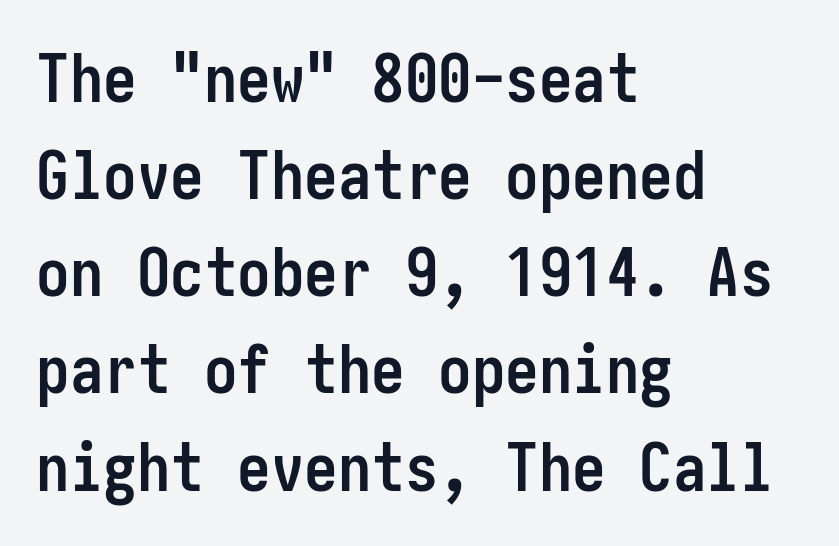
Q: Is the text bold? A: Yes.
Q: Is the text italic (slanted)? A: No, it is upright.
Q: Is the typeface a serif or a sans-serif typeface? A: Sans-serif.
Q: Is the text underlined? A: No.
Q: How is the paragraph aligned? A: Left-aligned.
Q: Is the spacing between letters normal or unusually wide? A: Normal.
Q: Is the spacing between lines tight, normal or loose? A: Normal.
Q: Width (condensed, normal, or wide)? A: Condensed.
Q: Stroke contrast? A: Low.
Q: x-height? A: Medium.
